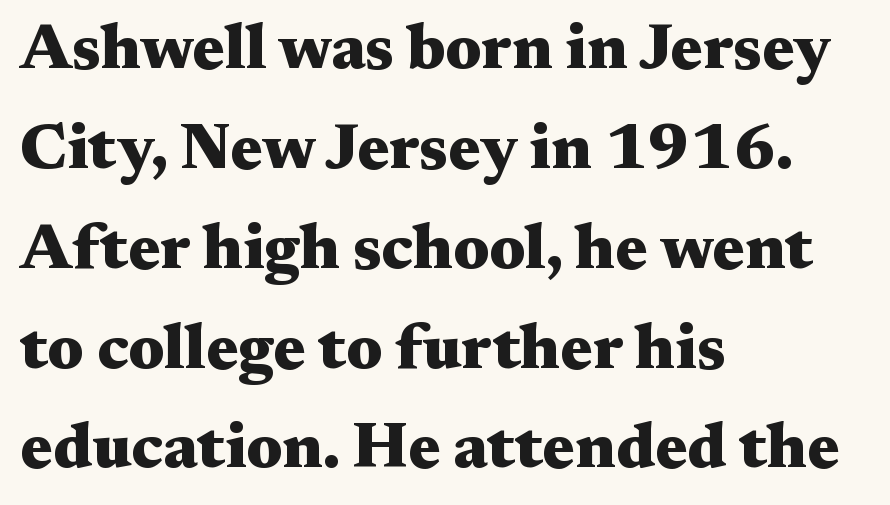
Q: Is the text bold? A: Yes.
Q: Is the text italic (slanted)? A: No, it is upright.
Q: Is the typeface a serif or a sans-serif typeface? A: Serif.
Q: Is the text underlined? A: No.
Q: How is the paragraph aligned? A: Left-aligned.
Q: Is the spacing between letters normal or unusually wide? A: Normal.
Q: Is the spacing between lines tight, normal or loose? A: Normal.
Q: Width (condensed, normal, or wide)? A: Wide.
Q: Stroke contrast? A: Medium.
Q: x-height? A: Medium.
Q: Monospaced? A: No.
